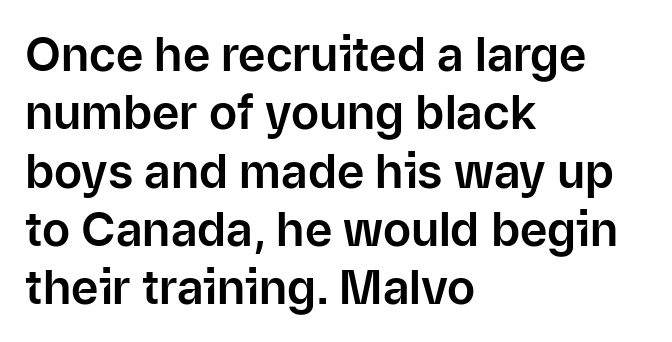
Q: Is the text italic (slanted)? A: No, it is upright.
Q: Is the typeface a serif or a sans-serif typeface? A: Sans-serif.
Q: Is the text underlined? A: No.
Q: How is the paragraph aligned? A: Left-aligned.
Q: Is the spacing between letters normal or unusually wide? A: Normal.
Q: Width (condensed, normal, or wide)? A: Normal.
Q: Stroke contrast? A: Low.
Q: x-height? A: Medium.
Q: Monospaced? A: No.
